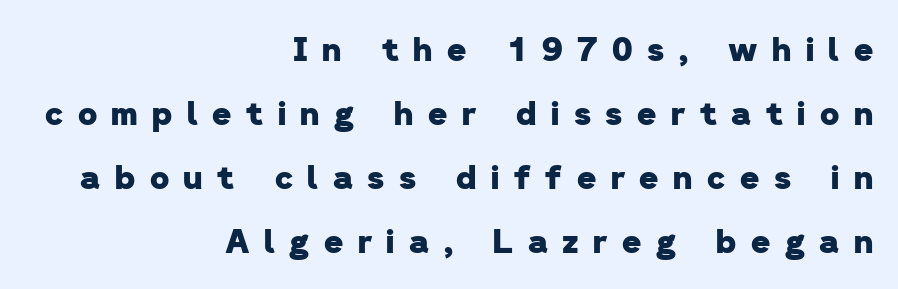
The image shows 33 px heavy sans-serif type; set right-aligned, loose line spacing (1.94x), unusually wide letter spacing (+0.44 em), not underlined; low stroke contrast and a medium x-height.
